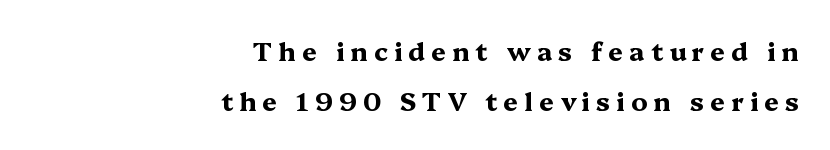
Q: Is the text bold? A: Yes.
Q: Is the text italic (slanted)? A: No, it is upright.
Q: Is the text underlined? A: No.
Q: How is the paragraph aligned? A: Right-aligned.
Q: Is the spacing between letters normal or unusually wide? A: Unusually wide.
Q: Is the spacing between lines tight, normal or loose? A: Loose.
